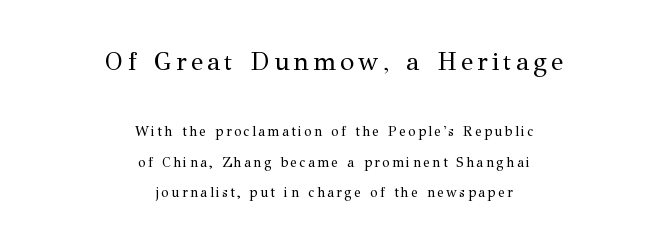
{"italic": "no", "bold": "no", "underline": "no", "align": "center", "line_spacing": "loose", "line_spacing_ratio": 2.17, "larger_block": "first", "size_ratio": 1.86, "glyph_px": 26}
